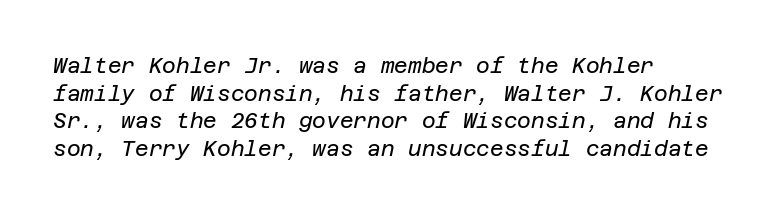
The image shows 21 px text type, italic (leaning right); set left-aligned, normal line spacing (1.32x), normal letter spacing, not underlined.
